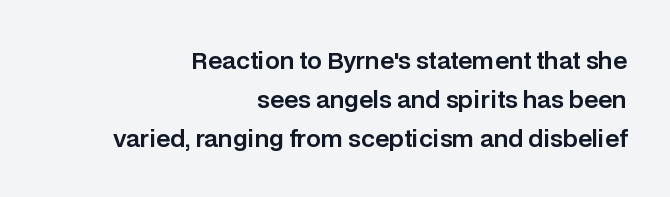
The image shows 23 px text type, upright; set right-aligned, normal line spacing (1.69x), normal letter spacing, not underlined.
